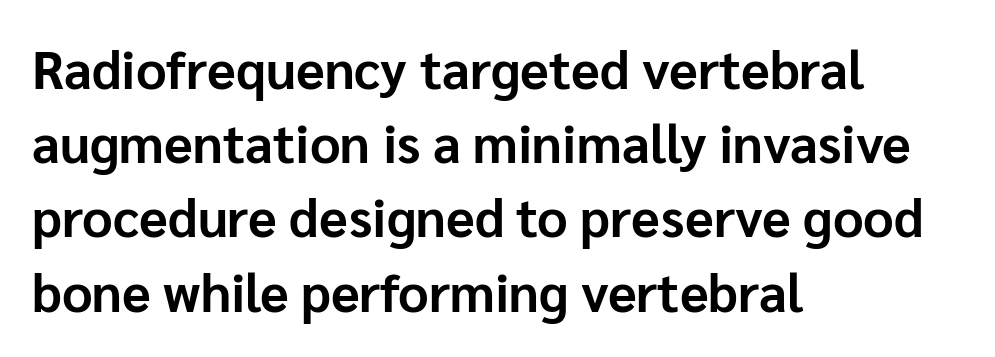
{"serif": "no", "italic": "no", "bold": "yes", "weight": "bold", "width": "normal", "stroke_contrast": "low", "x_height": "medium", "monospaced": "no", "underline": "no", "align": "left", "line_spacing": "normal", "line_spacing_ratio": 1.4, "letter_spacing": "normal", "letter_spacing_em": 0.0, "glyph_px": 53}
